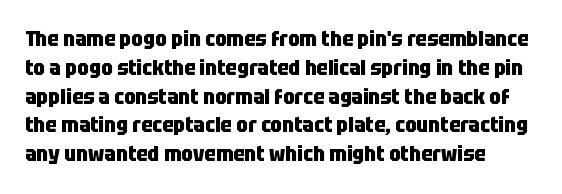
{"italic": "no", "bold": "yes", "underline": "no", "align": "left", "line_spacing": "normal", "line_spacing_ratio": 1.37, "letter_spacing": "normal", "letter_spacing_em": 0.0, "glyph_px": 21}
